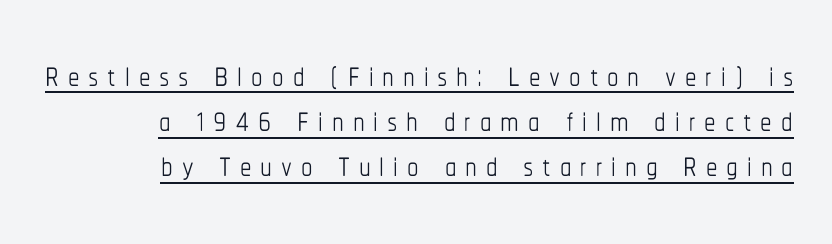
{"italic": "no", "bold": "no", "weight": "thin", "width": "condensed", "stroke_contrast": "low", "x_height": "medium", "monospaced": "no", "underline": "yes", "align": "right", "line_spacing": "tight", "line_spacing_ratio": 0.98, "glyph_px": 46}
